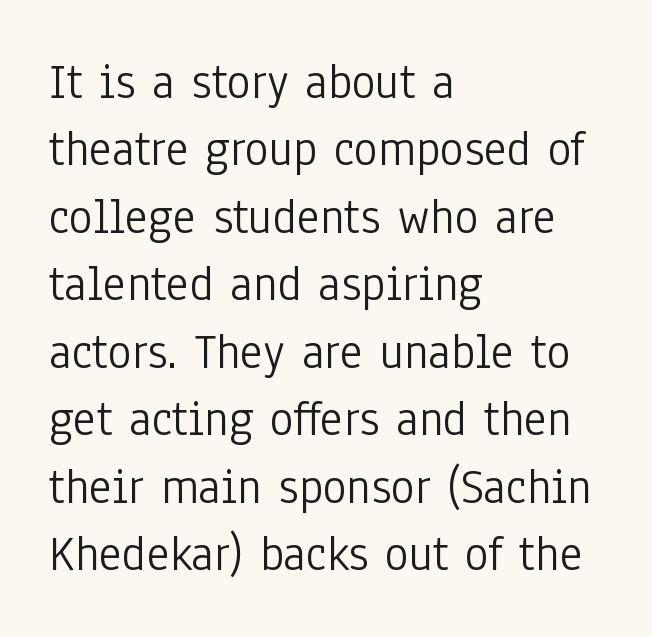
This reads as an unemphasized weight, regular at the heaviest. Between one letter and the next there's only the usual sliver of space. Looks like regular typesetting: each glyph gets only the width it needs. Nobody drew a line under any word here.
